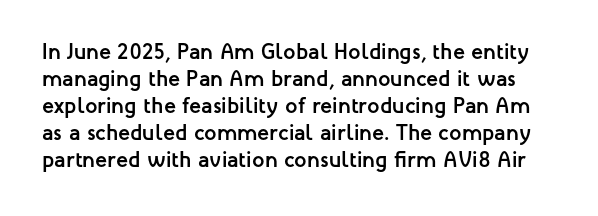
Q: Is the text bold? A: Yes.
Q: Is the text italic (slanted)? A: No, it is upright.
Q: Is the text underlined? A: No.
Q: Is the spacing between letters normal or unusually wide? A: Normal.
